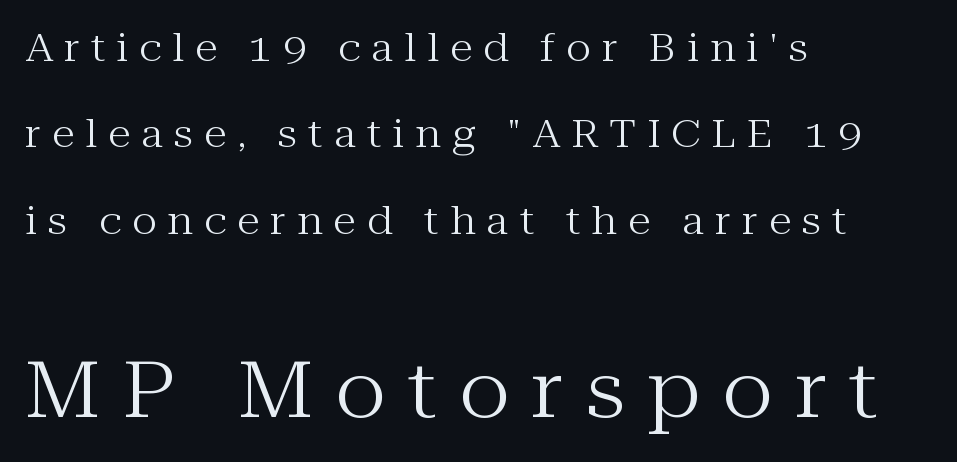
The image shows 77 px regular-weight serif type, upright; set left-aligned, loose line spacing (2.27x), unusually wide letter spacing (+0.29 em), not underlined; the second (bottom) block is 2.03x larger; medium stroke contrast and a medium x-height.
